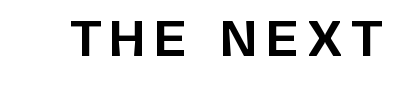
Rule under the text: the space is simply empty. This sample has the flowing, uneven cadence of proportional lettering. Upright lettering throughout. This is sans-serif lettering, the kind often seen on screens and signage.
